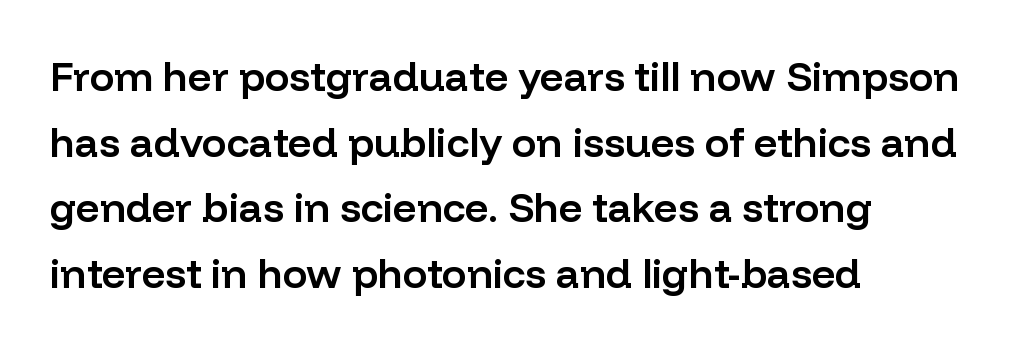
Unlike a traditional serif, this face leaves its strokes unadorned. How are the letters spaced? Ordinarily, with no added tracking. The rendering uses natural spacing where letterforms have individual widths. Line starts are locked; line ends wander.
